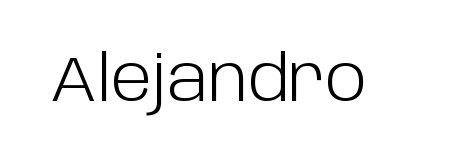
The gap between lines stays unmarked. No chunkiness to these letters — they're not bold. The letters sit at their default tracking, neither squeezed nor spread. A roman cut, with each character standing at attention. Examine the stroke ends and you'll find no serifs. Here the designer chose a conventional face with non-uniform glyph widths.
